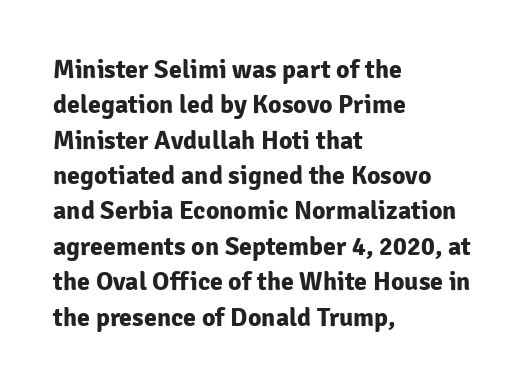
Normally led — the rows are evenly, conventionally spaced. A roman cut, with each character standing at attention. The gaps between neighbouring characters are ordinary and unremarkable. The words here are not underlined. Left-aligned paragraph, ragged on the right. The typesetting leans heavy: a genuine bold.
